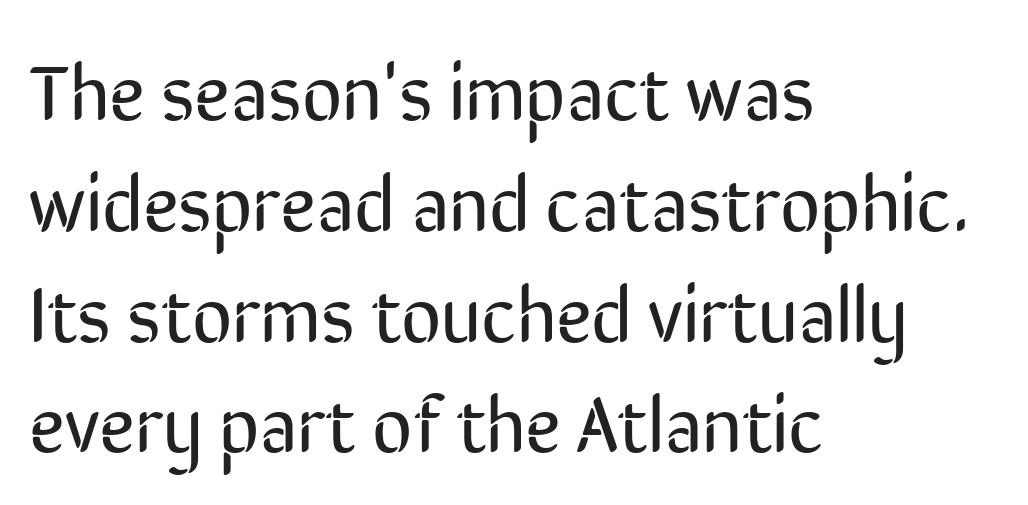
The image shows 78 px regular-weight, condensed sans-serif type, upright; set left-aligned, normal line spacing (1.42x), normal letter spacing, not underlined; low stroke contrast and a medium x-height.
